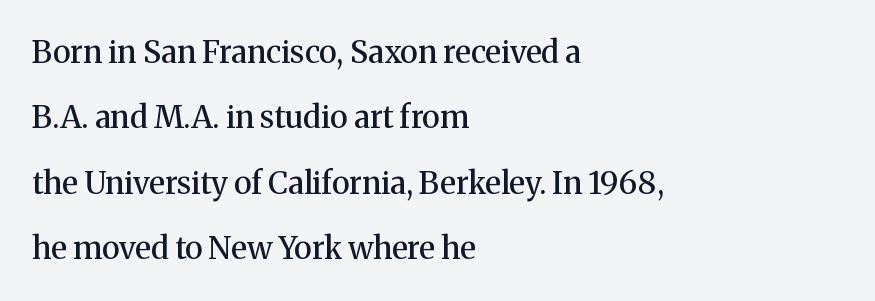
{"serif": "yes", "italic": "no", "bold": "semi", "weight": "semibold", "width": "normal", "stroke_contrast": "medium", "x_height": "medium", "monospaced": "no", "underline": "no", "align": "left", "line_spacing": "loose", "line_spacing_ratio": 2.11, "letter_spacing": "normal", "letter_spacing_em": 0.0, "glyph_px": 31}
